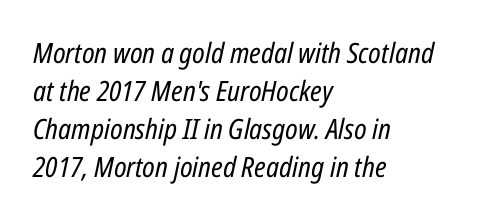
What stands out about the letter spacing? Nothing — it is the standard amount. Is the type slanted? Yes — the strokes lean at a clear angle. Note the varied advance widths — an 'i' is clearly narrower than an 'm'. Leading matches the norm, producing a regular column. Unmarked baselines from the first word to the last. Reading down the block, your eye returns to a fixed left position each line.
